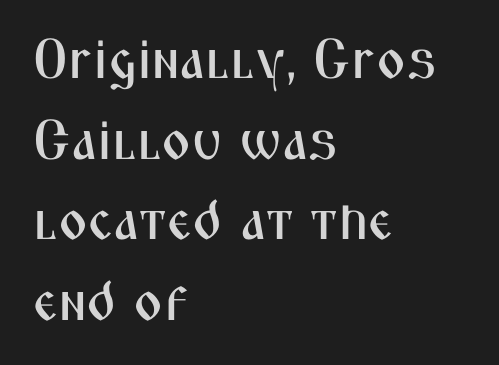
Q: Is the text italic (slanted)? A: No, it is upright.
Q: Is the typeface a serif or a sans-serif typeface? A: Sans-serif.
Q: Is the text underlined? A: No.
Q: How is the paragraph aligned? A: Left-aligned.
Q: Is the spacing between letters normal or unusually wide? A: Normal.
Q: Is the spacing between lines tight, normal or loose? A: Normal.
Q: Width (condensed, normal, or wide)? A: Condensed.
Q: Stroke contrast? A: Medium.
Q: x-height? A: Medium.
Q: Monospaced? A: No.
